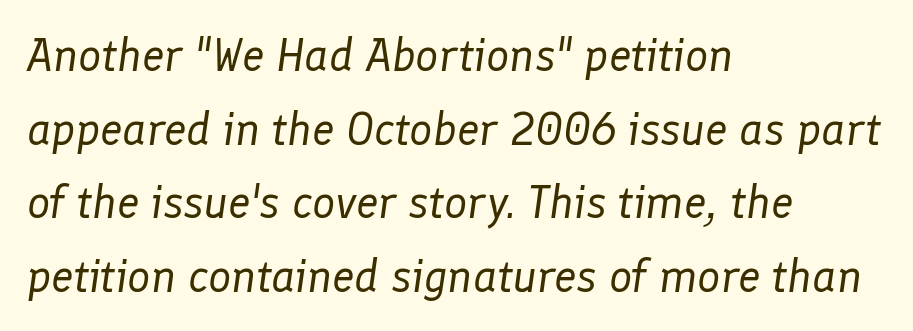
Descenders hang freely into open space. The leading is moderate, giving the passage an even texture. Looks like regular typesetting: each glyph gets only the width it needs. Style check: oblique. The face used here is rendered with its standard letterfit. Ink coverage per letter is moderate at most.
